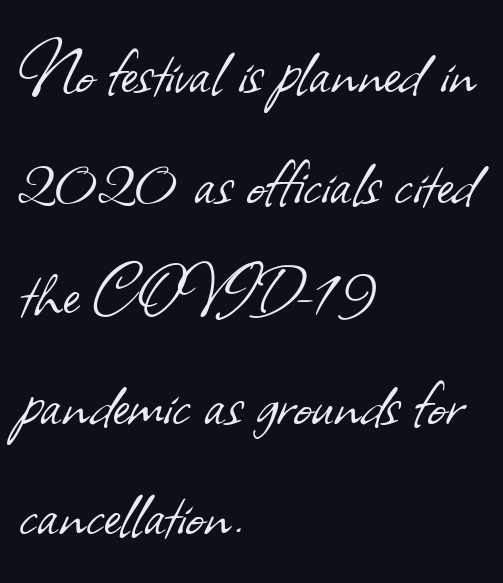
Baseline-to-baseline distance is the conventional proportion of letter height. Glance below the letters and you will spot only blank space. The designer went with a sans here, leaving each stem footless. Words appear dense and cohesive because spacing is normal.
